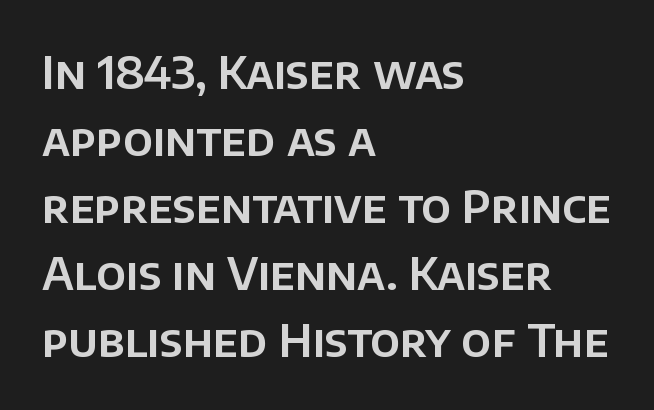
Q: Is the text italic (slanted)? A: No, it is upright.
Q: Is the typeface a serif or a sans-serif typeface? A: Sans-serif.
Q: Is the text underlined? A: No.
Q: How is the paragraph aligned? A: Left-aligned.
Q: Is the spacing between letters normal or unusually wide? A: Normal.
Q: Is the spacing between lines tight, normal or loose? A: Normal.
Q: Width (condensed, normal, or wide)? A: Normal.
Q: Stroke contrast? A: Low.
Q: x-height? A: Large.
Q: Monospaced? A: No.
